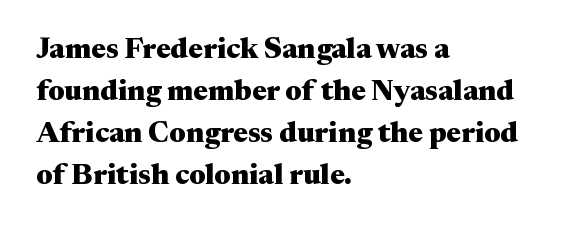
Q: Is the text bold? A: Yes.
Q: Is the text italic (slanted)? A: No, it is upright.
Q: Is the typeface a serif or a sans-serif typeface? A: Serif.
Q: Is the text underlined? A: No.
Q: How is the paragraph aligned? A: Left-aligned.
Q: Is the spacing between letters normal or unusually wide? A: Normal.
Q: Is the spacing between lines tight, normal or loose? A: Normal.
Q: Width (condensed, normal, or wide)? A: Wide.
Q: Stroke contrast? A: Medium.
Q: x-height? A: Medium.
Q: Monospaced? A: No.
